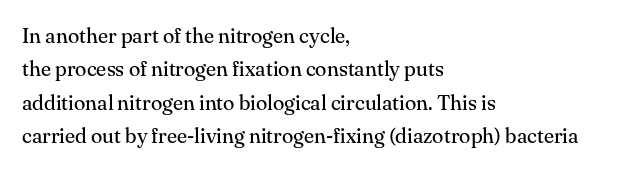
{"italic": "no", "bold": "no", "underline": "no", "align": "left", "line_spacing": "normal", "line_spacing_ratio": 1.59, "letter_spacing": "normal", "letter_spacing_em": 0.0, "glyph_px": 21}
